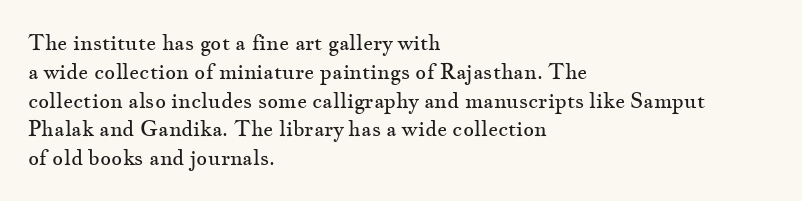
Q: Is the text bold? A: No.
Q: Is the text italic (slanted)? A: No, it is upright.
Q: Is the text underlined? A: No.
Q: How is the paragraph aligned? A: Left-aligned.
Q: Is the spacing between letters normal or unusually wide? A: Normal.
Q: Is the spacing between lines tight, normal or loose? A: Normal.
